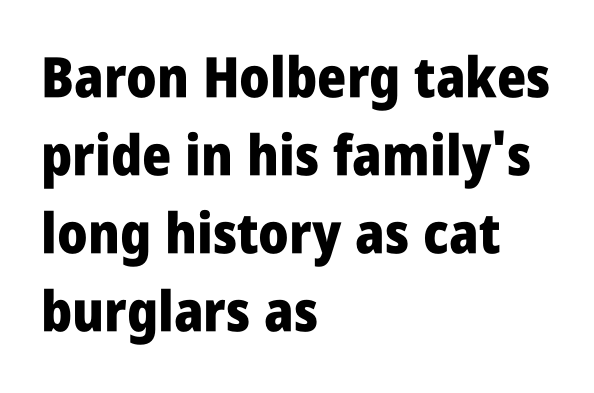
The image shows 56 px heavy, condensed sans-serif type, upright; set left-aligned, normal line spacing (1.39x), normal letter spacing, not underlined; low stroke contrast and a large x-height.
